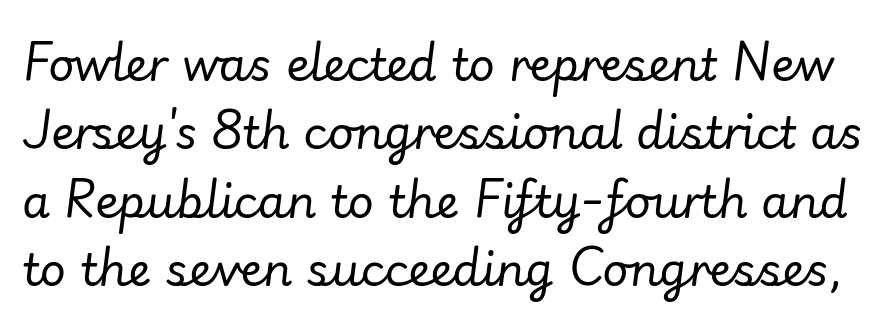
This block has exactly the height ordinary leading produces. Bold? No — there's no thickening of the strokes. Note the varied advance widths — an 'i' is clearly narrower than an 'm'. Unmarked baselines from the first word to the last. The line texture is even and compact thanks to regular tracking.
